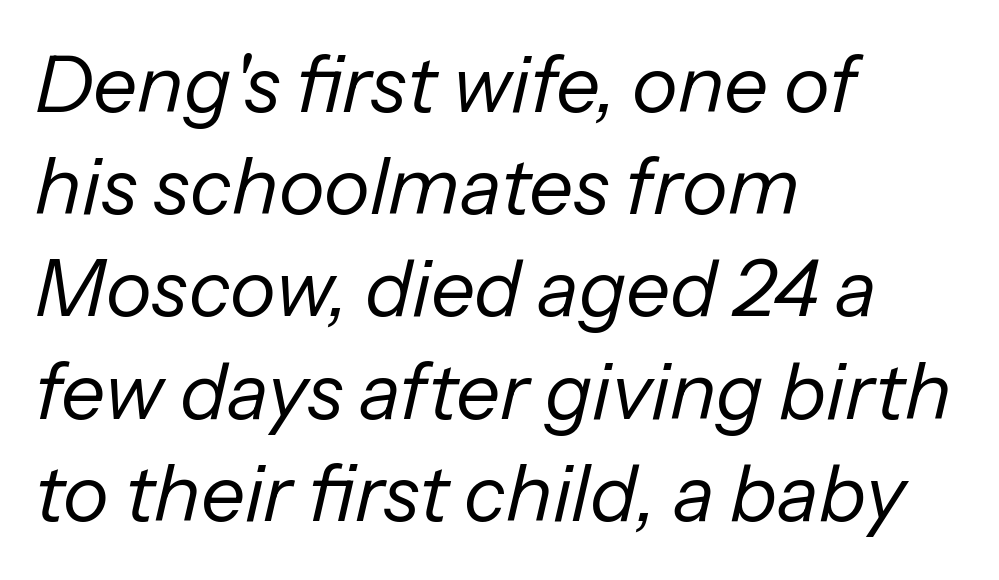
{"italic": "yes", "lean": "right", "slant_degrees": 13, "bold": "no", "weight": "regular", "width": "normal", "stroke_contrast": "low", "x_height": "medium", "monospaced": "no", "underline": "no", "align": "left", "line_spacing": "normal", "line_spacing_ratio": 1.31, "letter_spacing": "normal", "letter_spacing_em": 0.0, "glyph_px": 78}
